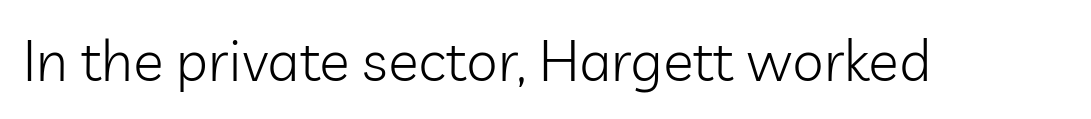
{"serif": "no", "italic": "no", "bold": "no", "weight": "light", "width": "normal", "stroke_contrast": "low", "x_height": "medium", "monospaced": "no", "underline": "no", "letter_spacing": "normal", "letter_spacing_em": 0.0, "glyph_px": 57}
